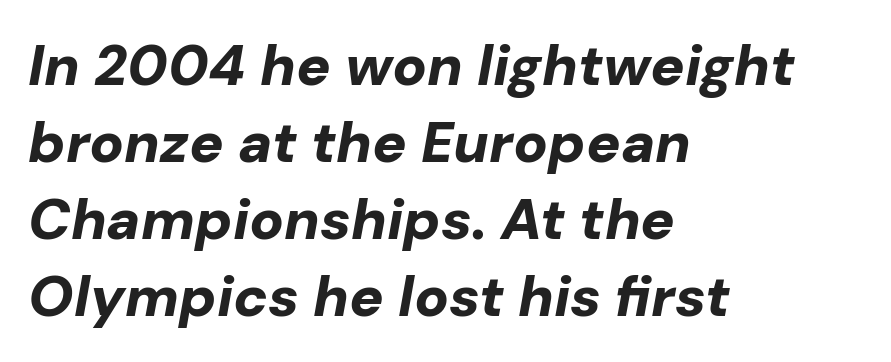
Q: Is the text bold? A: Yes.
Q: Is the text italic (slanted)? A: Yes, it leans right by about 10 degrees.
Q: Is the text underlined? A: No.
Q: How is the paragraph aligned? A: Left-aligned.
Q: Is the spacing between letters normal or unusually wide? A: Normal.
Q: Is the spacing between lines tight, normal or loose? A: Normal.
Q: Width (condensed, normal, or wide)? A: Normal.
Q: Stroke contrast? A: Low.
Q: x-height? A: Medium.
Q: Monospaced? A: No.
